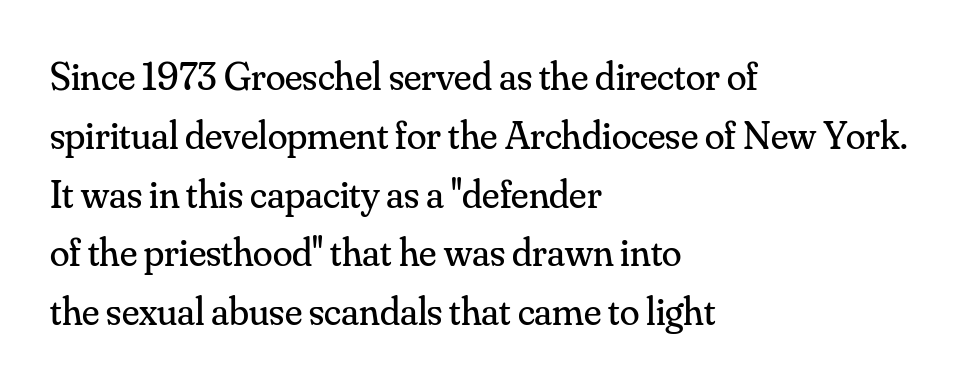
Decoration check: the copy has no underline. Designer's note — italics off, roman on. The designer left line spacing at the default. The rag falls on the right side of this text block. The glyphs in this specimen are seriffed.
